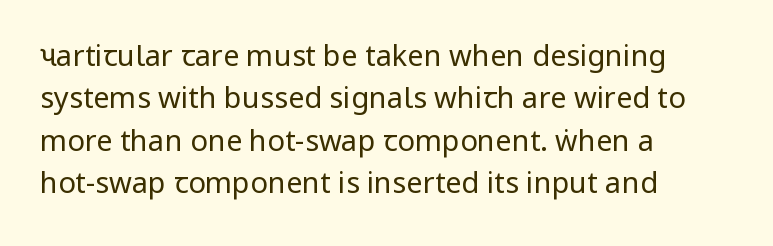
Is this a fixed-width face? No — the glyphs have proportional, varying widths. The gaps between neighbouring characters are ordinary and unremarkable. Weight class: somewhere from thin through regular. The font family rendered here belongs to the sans-serif group. Style check: upright.
